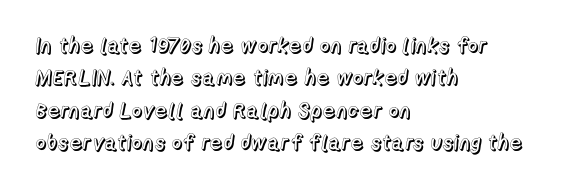
The image shows 21 px text type; set left-aligned, normal line spacing (1.54x), normal letter spacing, not underlined.
